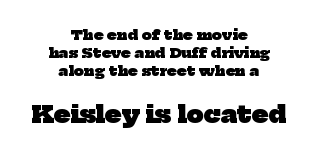
Q: Is the text bold? A: Yes.
Q: Is the text underlined? A: No.
Q: How is the paragraph aligned? A: Centered.
Q: Is the spacing between letters normal or unusually wide? A: Normal.
Q: Is the spacing between lines tight, normal or loose? A: Normal.
Q: Which block of text is set in a larger size, the first (top) or the second (bottom)? A: The second (bottom) one.
